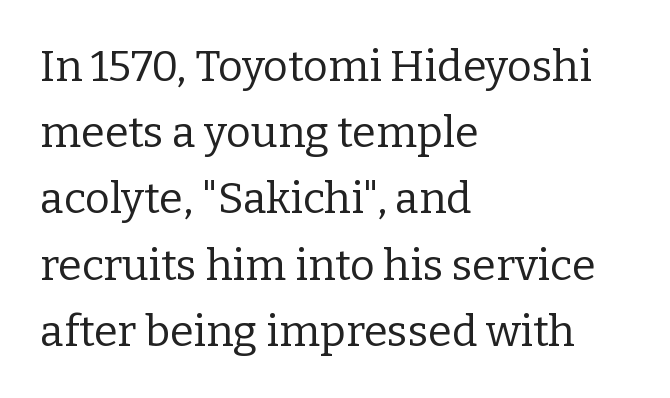
{"serif": "yes", "italic": "no", "bold": "no", "weight": "regular", "width": "normal", "stroke_contrast": "low", "x_height": "medium", "monospaced": "no", "underline": "no", "align": "left", "line_spacing": "normal", "line_spacing_ratio": 1.54, "letter_spacing": "normal", "letter_spacing_em": 0.0, "glyph_px": 43}
